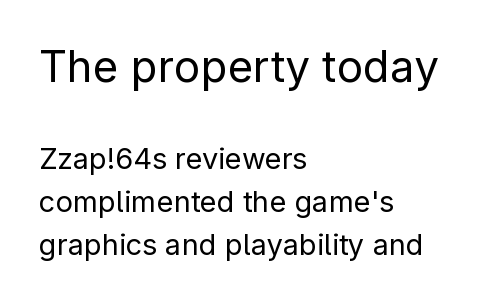
{"serif": "no", "italic": "no", "bold": "no", "weight": "regular", "width": "normal", "stroke_contrast": "low", "x_height": "medium", "monospaced": "no", "underline": "no", "align": "left", "line_spacing": "normal", "line_spacing_ratio": 1.49, "letter_spacing": "normal", "letter_spacing_em": 0.0, "larger_block": "first", "size_ratio": 1.52, "glyph_px": 44}
